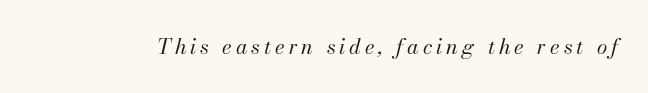
{"italic": "yes", "lean": "right", "slant_degrees": 13, "bold": "no", "underline": "no", "glyph_px": 21}
